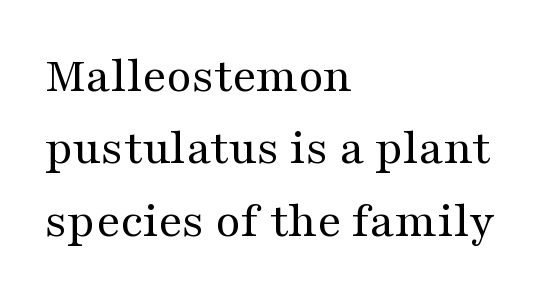
The glyphs are unaccompanied by any horizontal stroke below them. Does the leading feel generous? No, just average. Each letter keeps its own natural width here, so spacing adapts to shape. Unlike italic type, these characters show no tilt at all. The passage shown has conventional tracking throughout.
